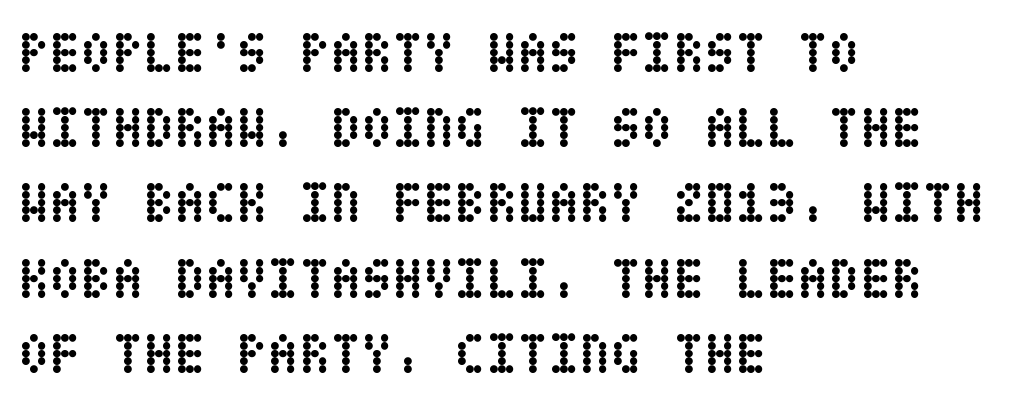
Q: Is the text bold? A: Yes.
Q: Is the text italic (slanted)? A: No, it is upright.
Q: Is the text underlined? A: No.
Q: How is the paragraph aligned? A: Left-aligned.
Q: Is the spacing between letters normal or unusually wide? A: Normal.
Q: Is the spacing between lines tight, normal or loose? A: Normal.
Q: Width (condensed, normal, or wide)? A: Condensed.
Q: Stroke contrast? A: Low.
Q: x-height? A: Large.
